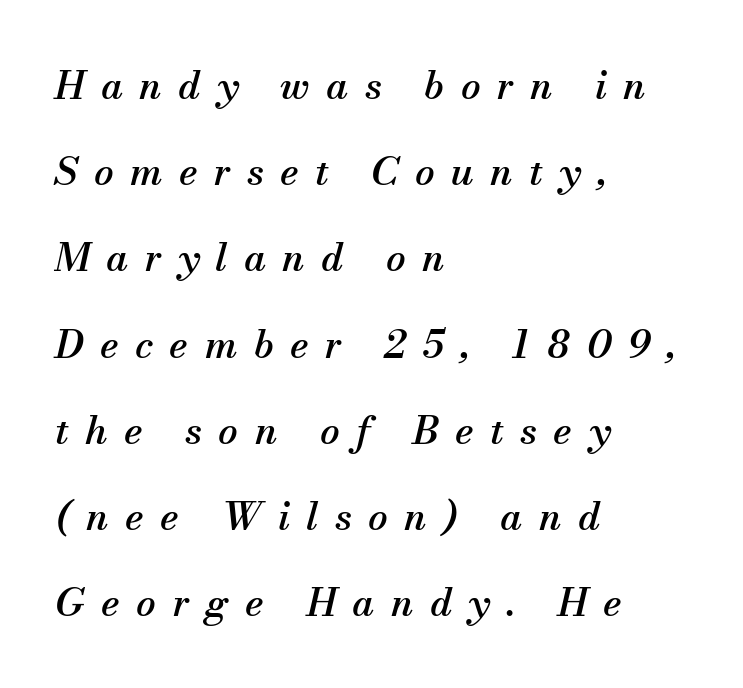
Q: Is the text italic (slanted)? A: Yes, it leans right by about 13 degrees.
Q: Is the typeface a serif or a sans-serif typeface? A: Serif.
Q: Is the text underlined? A: No.
Q: How is the paragraph aligned? A: Left-aligned.
Q: Is the spacing between letters normal or unusually wide? A: Unusually wide.
Q: Is the spacing between lines tight, normal or loose? A: Loose.
Q: Width (condensed, normal, or wide)? A: Normal.
Q: Stroke contrast? A: Medium.
Q: x-height? A: Small.
Q: Monospaced? A: No.
